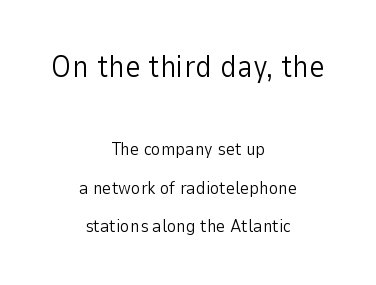
Q: Is the text bold? A: No.
Q: Is the text italic (slanted)? A: No, it is upright.
Q: Is the typeface a serif or a sans-serif typeface? A: Sans-serif.
Q: Is the text underlined? A: No.
Q: How is the paragraph aligned? A: Centered.
Q: Is the spacing between letters normal or unusually wide? A: Normal.
Q: Is the spacing between lines tight, normal or loose? A: Loose.
Q: Which block of text is set in a larger size, the first (top) or the second (bottom)? A: The first (top) one.
Q: Width (condensed, normal, or wide)? A: Normal.
Q: Stroke contrast? A: Low.
Q: x-height? A: Medium.
Q: Monospaced? A: No.
